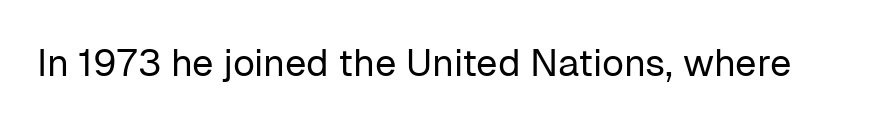
The image shows 38 px regular-weight sans-serif type, upright; set normal letter spacing, not underlined; low stroke contrast and a medium x-height.
